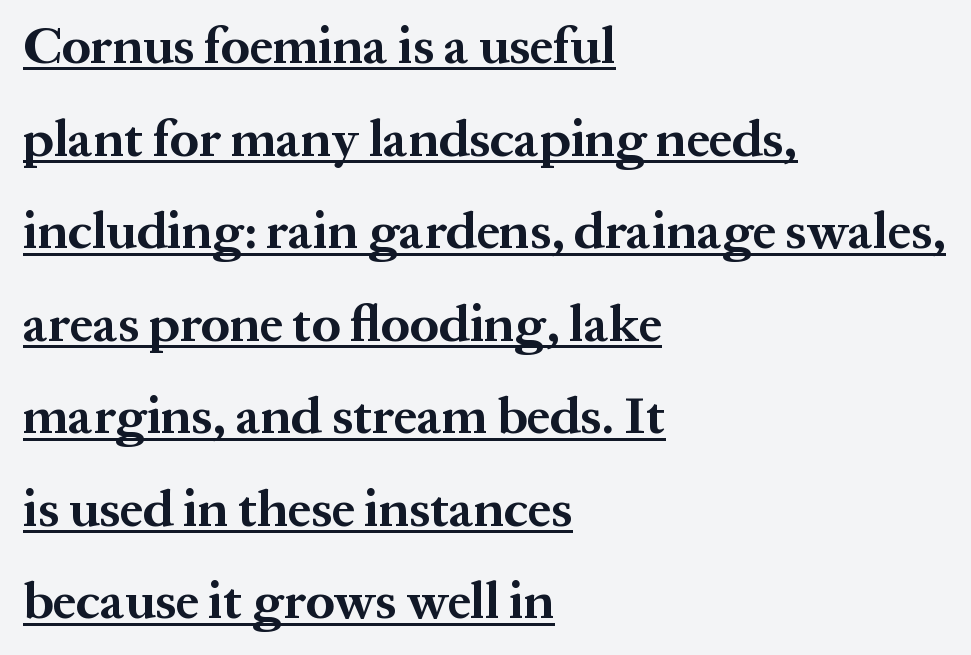
The image shows 52 px bold serif type, upright; set left-aligned, line spacing 1.78x, normal letter spacing, underlined; medium stroke contrast and a medium x-height.
